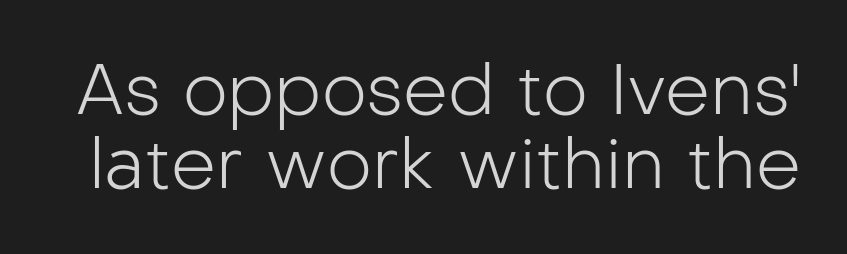
{"serif": "no", "italic": "no", "bold": "no", "weight": "light", "width": "normal", "stroke_contrast": "low", "x_height": "medium", "monospaced": "no", "underline": "no", "line_spacing": "tight", "line_spacing_ratio": 1.04, "letter_spacing": "normal", "letter_spacing_em": 0.0, "glyph_px": 71}
